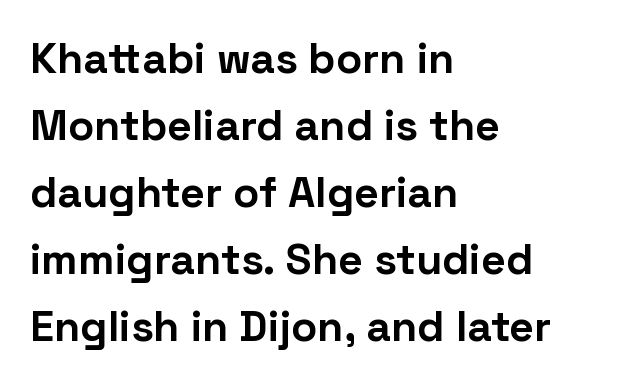
The image shows 43 px bold sans-serif type, upright; set left-aligned, normal line spacing (1.56x), normal letter spacing, not underlined; low stroke contrast and a medium x-height.
